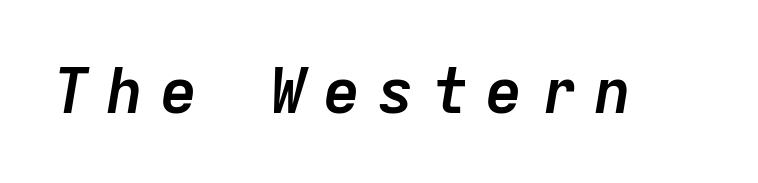
The zone under the glyphs is completely vacant. Heavy, bold letterforms. Yep, that's italic — everything's leaning. The rendering uses typewriter-style spacing with identical character cells. Caption: expanded tracking, letters set apart.
